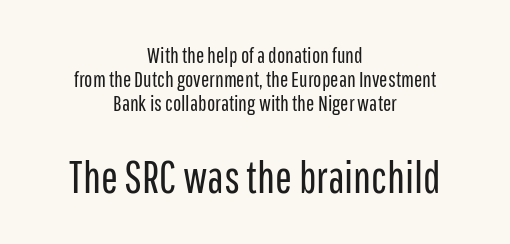
The lettering stays uniformly vertical, giving the passage a roman look. Words appear dense and cohesive because spacing is normal. Compared with typical paragraphs, the rows here are closer together. No heavy texture on the line: the type isn't bold. The lines are quadded center. This sample has the flowing, uneven cadence of proportional lettering.
